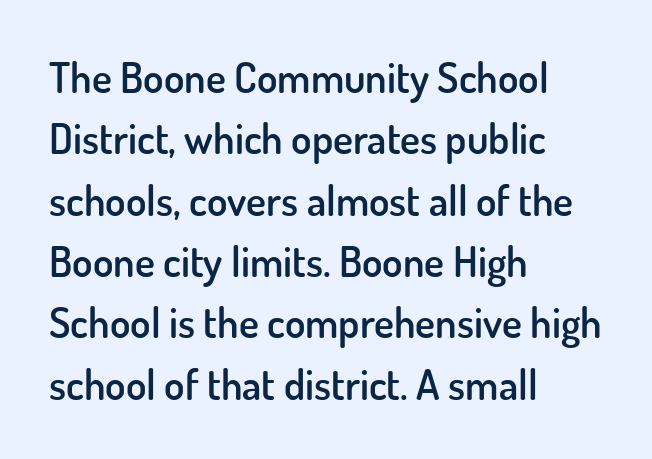
Italic? Not at all — the glyphs are vertical. The sample has been set in demibold, a notch under bold. Here the glyphs are tracked normally, forming tight word shapes. Every row of glyphs begins at an identical x-position on the left. Note the varied advance widths — an 'i' is clearly narrower than an 'm'.
